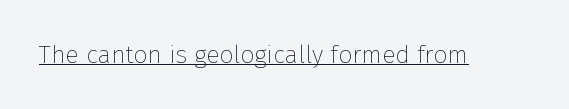
{"italic": "no", "bold": "no", "underline": "yes", "letter_spacing": "normal", "letter_spacing_em": 0.0, "glyph_px": 25}
